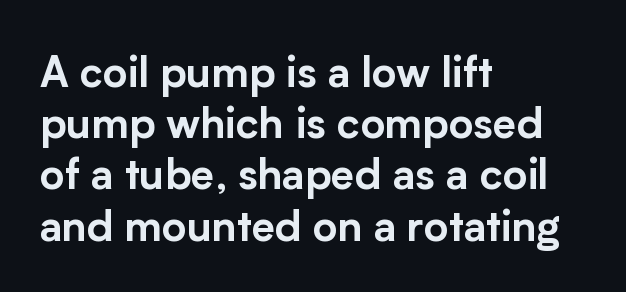
{"serif": "no", "italic": "no", "width": "normal", "stroke_contrast": "low", "x_height": "medium", "monospaced": "no", "underline": "no", "align": "left", "line_spacing_ratio": 1.22, "letter_spacing": "normal", "letter_spacing_em": 0.0, "glyph_px": 42}
